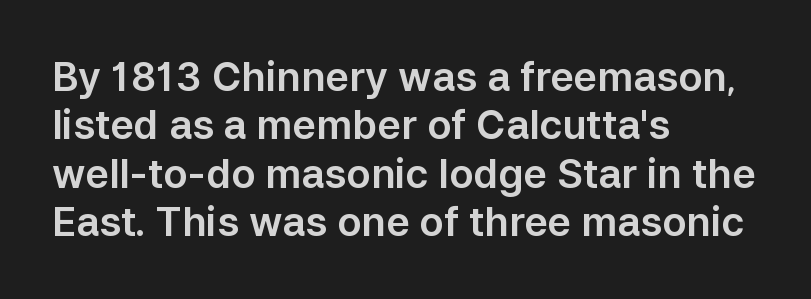
Q: Is the text italic (slanted)? A: No, it is upright.
Q: Is the typeface a serif or a sans-serif typeface? A: Sans-serif.
Q: Is the text underlined? A: No.
Q: How is the paragraph aligned? A: Left-aligned.
Q: Is the spacing between letters normal or unusually wide? A: Normal.
Q: Width (condensed, normal, or wide)? A: Normal.
Q: Stroke contrast? A: Low.
Q: x-height? A: Medium.
Q: Monospaced? A: No.
